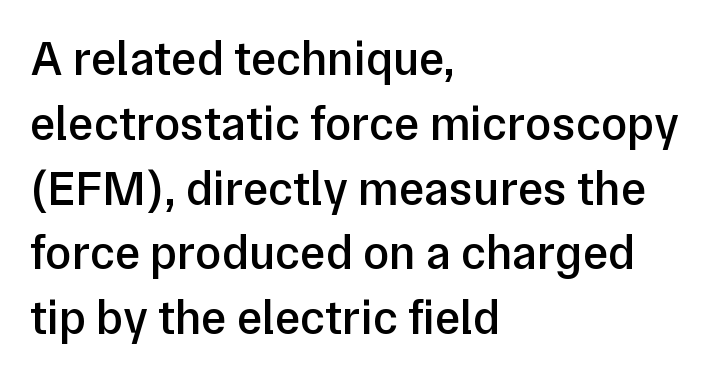
{"serif": "no", "italic": "no", "bold": "semi", "weight": "semibold", "width": "normal", "stroke_contrast": "low", "x_height": "medium", "monospaced": "no", "underline": "no", "align": "left", "line_spacing": "normal", "line_spacing_ratio": 1.35, "letter_spacing": "normal", "letter_spacing_em": 0.0, "glyph_px": 48}
